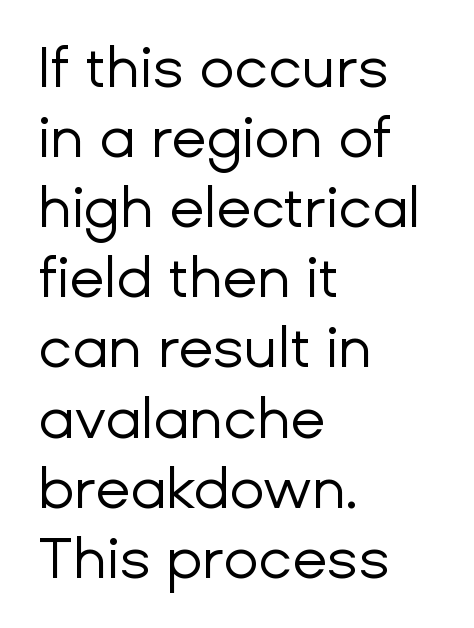
The baseline area is clear. Italic: no, the glyphs are upright roman. You could not count columns in this text — the font is proportionally spaced. These glyphs show unthickened strokes, regular width or finer. The passage shown has conventional tracking throughout.
